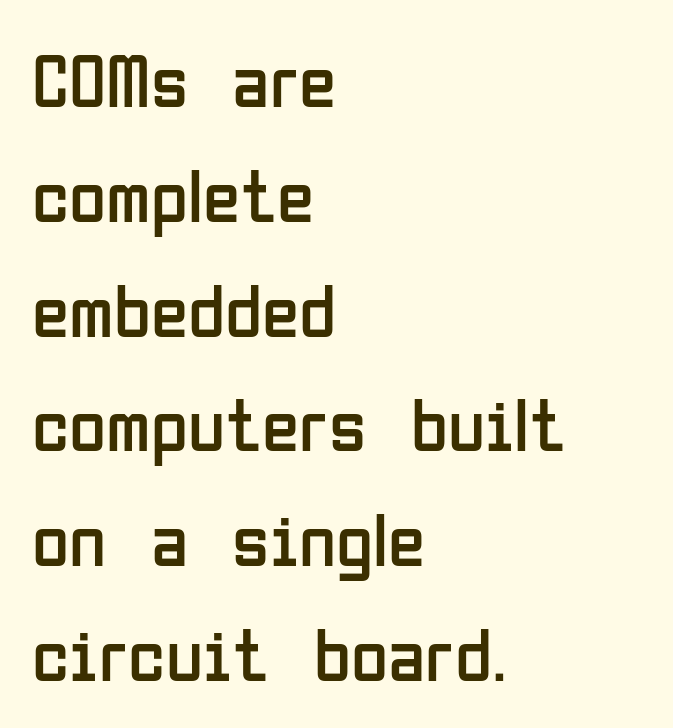
In terms of posture, this sample is upright. Check under the words: just untouched page. Tracking value appears to be zero — textbook default spacing. A typesetter would call this leading conventional body-copy spacing. Do the characters align in a grid? No, the font is proportional. Counters stay open thanks to moderate or lighter strokes.
